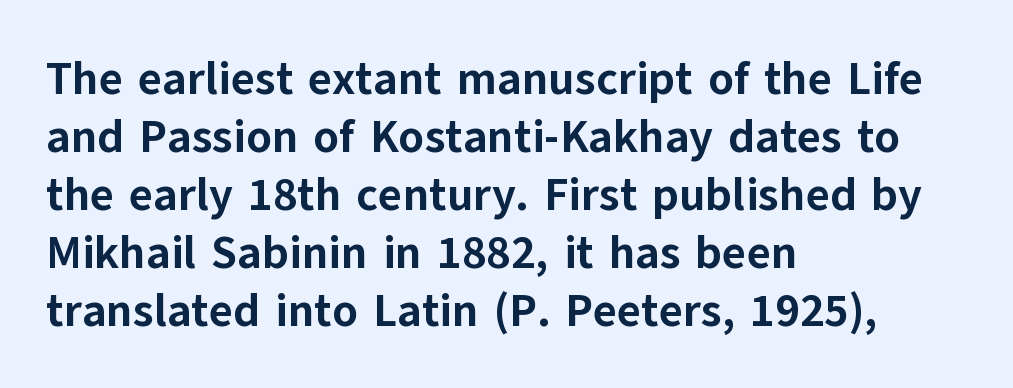
The image shows 46 px bold sans-serif type, upright; set left-aligned, normal line spacing (1.26x), normal letter spacing, not underlined; low stroke contrast and a medium x-height.
